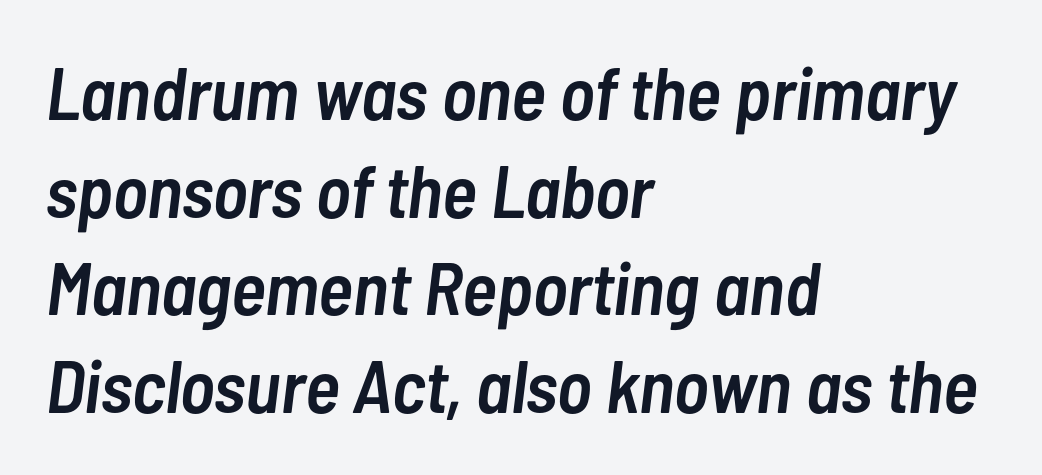
{"italic": "yes", "lean": "right", "slant_degrees": 7, "bold": "semi", "weight": "semibold", "width": "condensed", "stroke_contrast": "low", "x_height": "medium", "monospaced": "no", "underline": "no", "align": "left", "line_spacing": "normal", "line_spacing_ratio": 1.32, "letter_spacing": "normal", "letter_spacing_em": 0.0, "glyph_px": 74}
